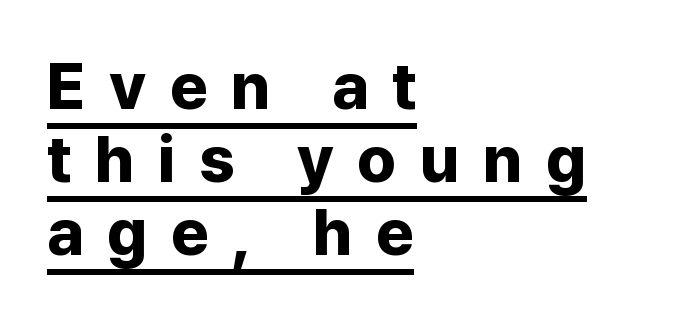
The image shows 65 px bold sans-serif type, upright; set left-aligned, tight line spacing (1.12x), unusually wide letter spacing (+0.36 em), underlined; low stroke contrast and a medium x-height.
